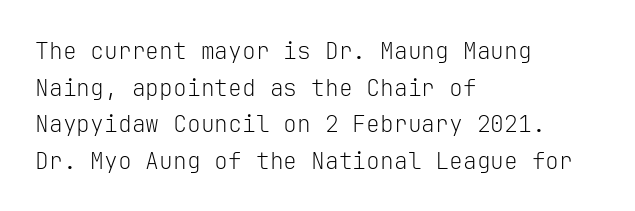
The image shows 23 px text type, upright; set left-aligned, normal line spacing (1.59x), normal letter spacing, not underlined.
